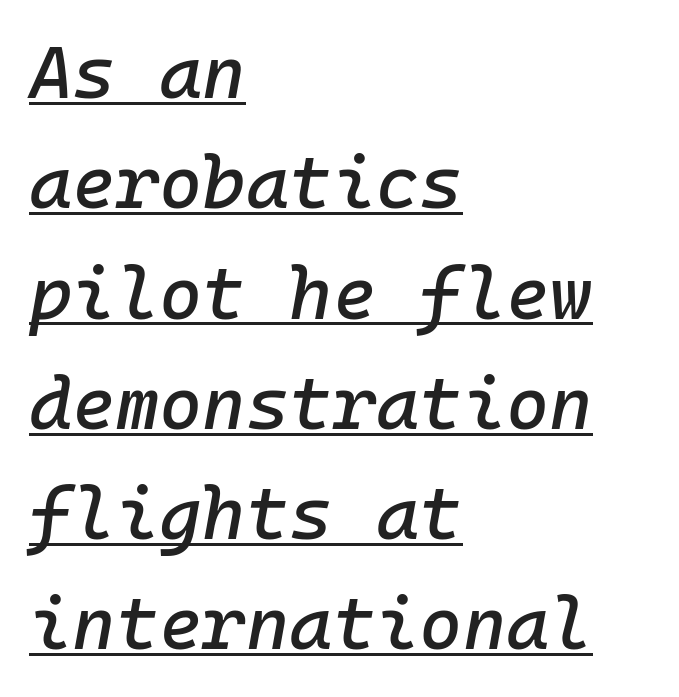
Q: Is the text italic (slanted)? A: Yes, it leans right by about 10 degrees.
Q: Is the text underlined? A: Yes.
Q: How is the paragraph aligned? A: Left-aligned.
Q: Is the spacing between letters normal or unusually wide? A: Normal.
Q: Is the spacing between lines tight, normal or loose? A: Normal.
Q: Width (condensed, normal, or wide)? A: Normal.
Q: Stroke contrast? A: Low.
Q: x-height? A: Medium.
Q: Monospaced? A: Yes.
